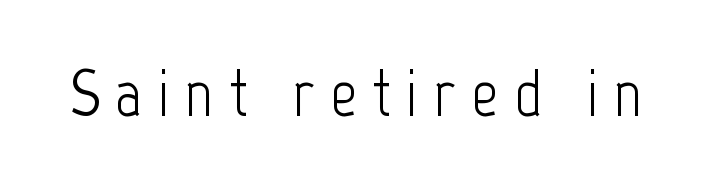
This sample has the flowing, uneven cadence of proportional lettering. When letters stand straight like this, we call the style roman or upright. Weight: in the light-to-regular range. Words float on clear page, feet unadorned.
